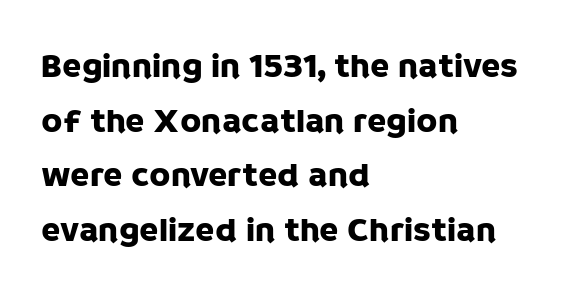
The image shows 35 px sans-serif type, upright; set left-aligned, normal line spacing (1.56x), normal letter spacing, not underlined; low stroke contrast and a large x-height.
